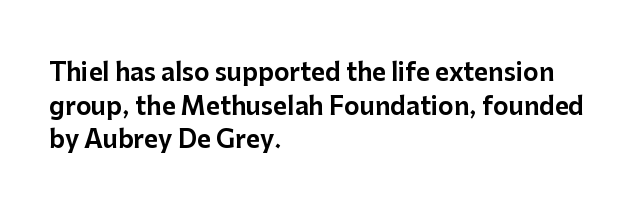
The image shows 24 px text type, upright; set left-aligned, normal line spacing (1.4x), normal letter spacing, not underlined.
